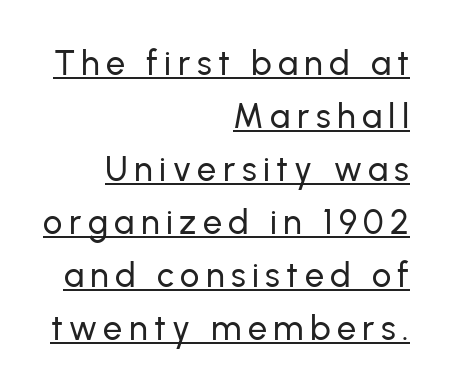
Q: Is the text italic (slanted)? A: No, it is upright.
Q: Is the typeface a serif or a sans-serif typeface? A: Sans-serif.
Q: Is the text underlined? A: Yes.
Q: How is the paragraph aligned? A: Right-aligned.
Q: Is the spacing between lines tight, normal or loose? A: Normal.
Q: Width (condensed, normal, or wide)? A: Normal.
Q: Stroke contrast? A: Low.
Q: x-height? A: Medium.
Q: Monospaced? A: No.
